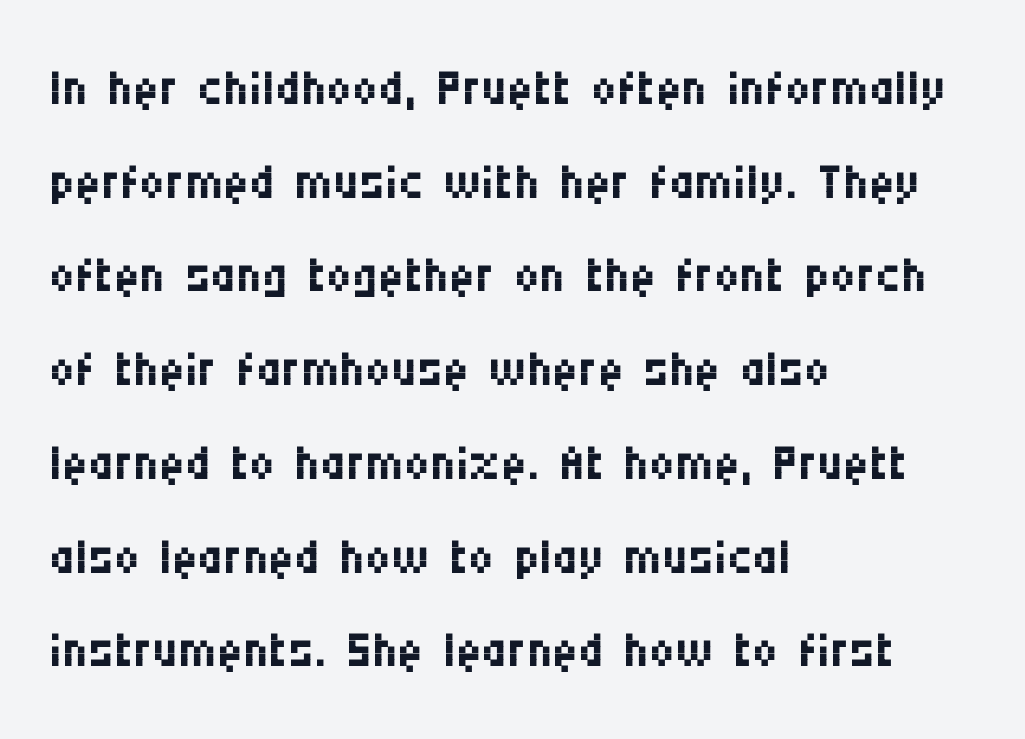
Letter spacing: default. The passage is arranged the way most books set body copy — flush left. Nothing heavy about these letters — not bold at all. Rendered with straight, roman letterforms. Honestly, there is no underline to notice here at all.
